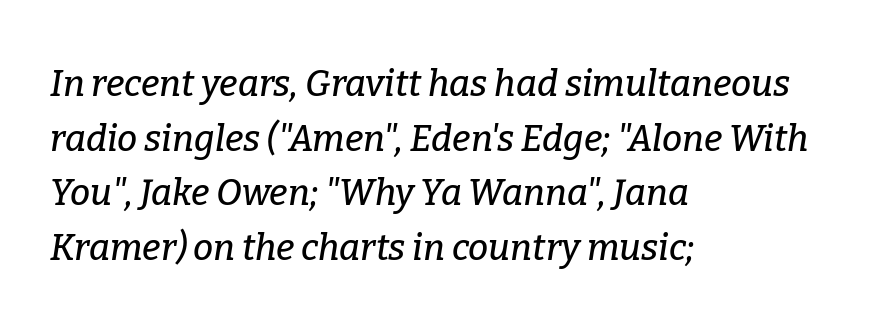
The image shows 36 px serif type, italic (leaning right); set left-aligned, normal line spacing (1.52x), normal letter spacing, not underlined; low stroke contrast and a medium x-height.
